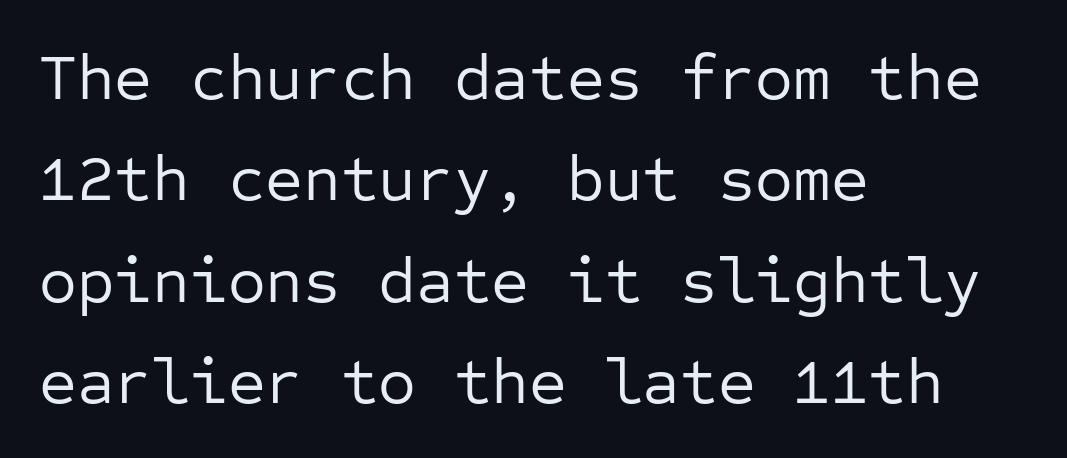
The face used here is monospaced, like something from a code editor. Nothing heavy about these letters — not bold at all. Beneath every word, the page is bare. The letterforms sit shoulder to shoulder at normal distance. Rows of type keep a routine distance in the vertical direction. Observe the absence of serifs on each vertical stroke in this sample.
